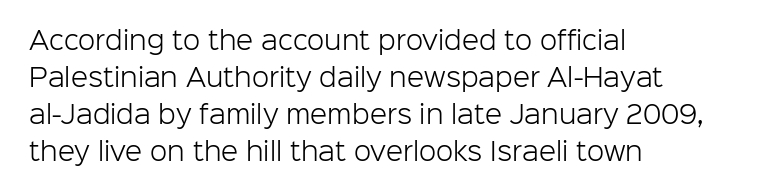
The image shows 25 px text type, upright; set left-aligned, normal line spacing (1.48x), normal letter spacing, not underlined.
